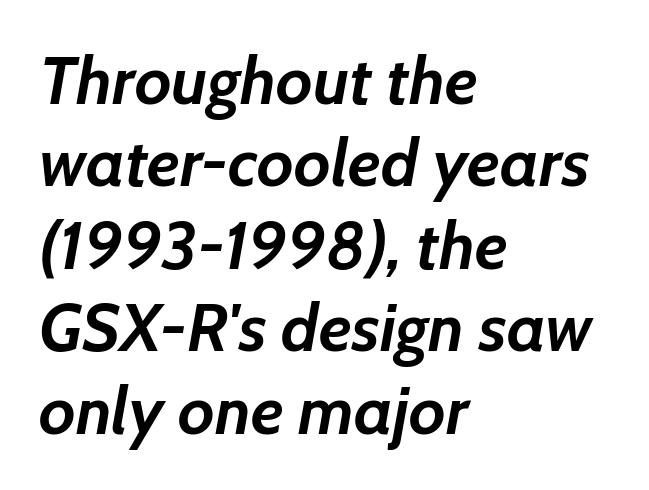
{"italic": "yes", "lean": "right", "slant_degrees": 7, "bold": "yes", "weight": "semibold", "width": "normal", "stroke_contrast": "low", "x_height": "medium", "monospaced": "no", "underline": "no", "align": "left", "line_spacing_ratio": 1.23, "letter_spacing": "normal", "letter_spacing_em": 0.0, "glyph_px": 67}
